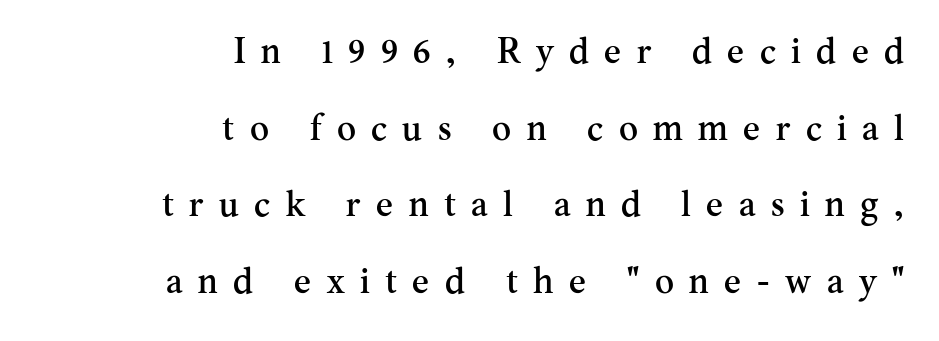
The image shows 36 px serif type, upright; set right-aligned, loose line spacing (2.13x), unusually wide letter spacing (+0.43 em), not underlined; medium stroke contrast and a small x-height.
